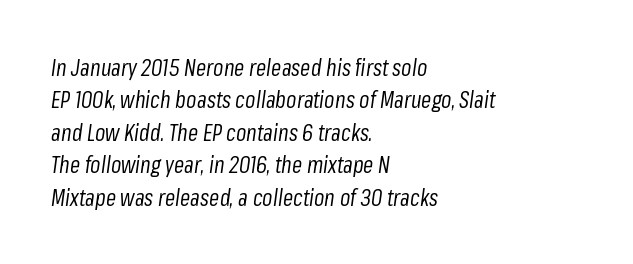
{"italic": "yes", "lean": "right", "slant_degrees": 8, "bold": "no", "underline": "no", "align": "left", "line_spacing": "normal", "line_spacing_ratio": 1.41, "letter_spacing": "normal", "letter_spacing_em": 0.0, "glyph_px": 23}
